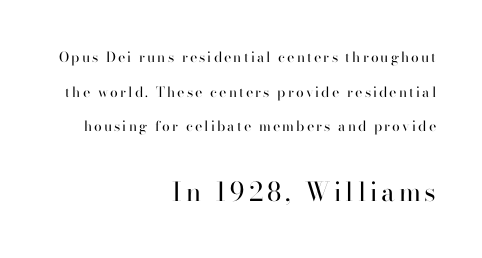
The image shows 26 px text type, upright; set right-aligned, loose line spacing (2.48x), not underlined; the second (bottom) block is 1.86x larger.
